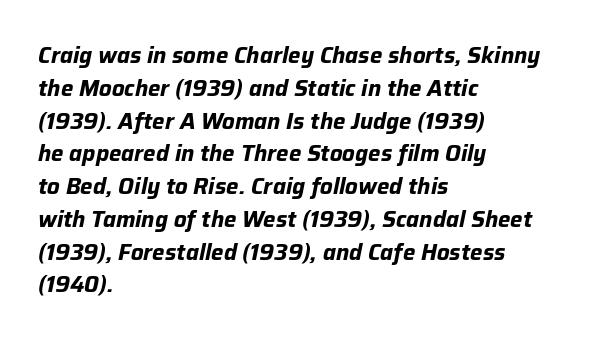
{"italic": "yes", "lean": "right", "slant_degrees": 12, "bold": "yes", "underline": "no", "align": "left", "line_spacing": "normal", "line_spacing_ratio": 1.49, "letter_spacing": "normal", "letter_spacing_em": 0.0, "glyph_px": 22}
